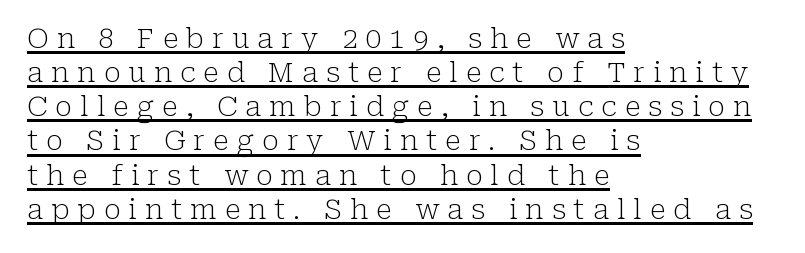
The image shows 28 px light serif type, upright; set left-aligned, line spacing 1.22x, unusually wide letter spacing (+0.29 em), underlined; low stroke contrast and a medium x-height.
